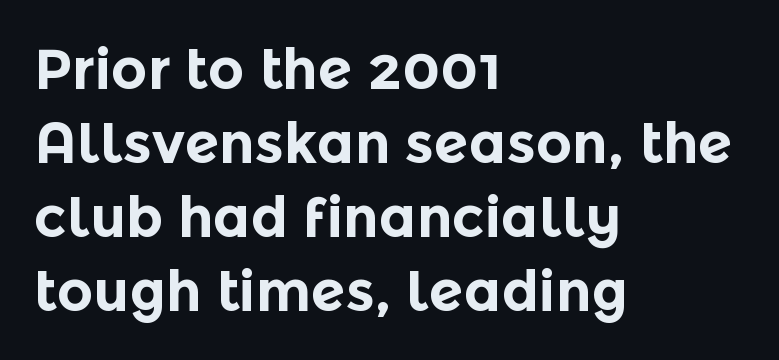
The image shows 56 px bold sans-serif type, upright; set left-aligned, normal line spacing (1.32x), normal letter spacing, not underlined; a medium x-height.
